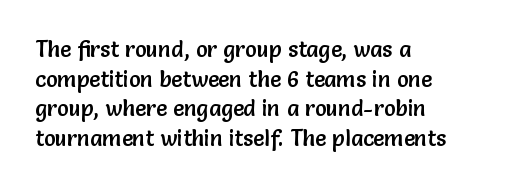
{"italic": "no", "underline": "no", "align": "left", "line_spacing": "normal", "line_spacing_ratio": 1.35, "letter_spacing": "normal", "letter_spacing_em": 0.0, "glyph_px": 22}
